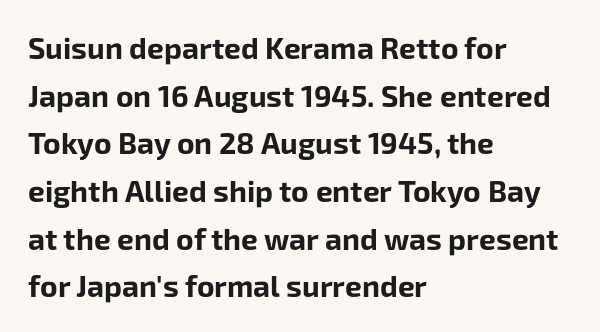
Q: Is the text bold? A: Yes.
Q: Is the text italic (slanted)? A: No, it is upright.
Q: Is the typeface a serif or a sans-serif typeface? A: Sans-serif.
Q: Is the text underlined? A: No.
Q: How is the paragraph aligned? A: Left-aligned.
Q: Is the spacing between letters normal or unusually wide? A: Normal.
Q: Is the spacing between lines tight, normal or loose? A: Normal.
Q: Width (condensed, normal, or wide)? A: Normal.
Q: Stroke contrast? A: Low.
Q: x-height? A: Medium.
Q: Monospaced? A: No.
